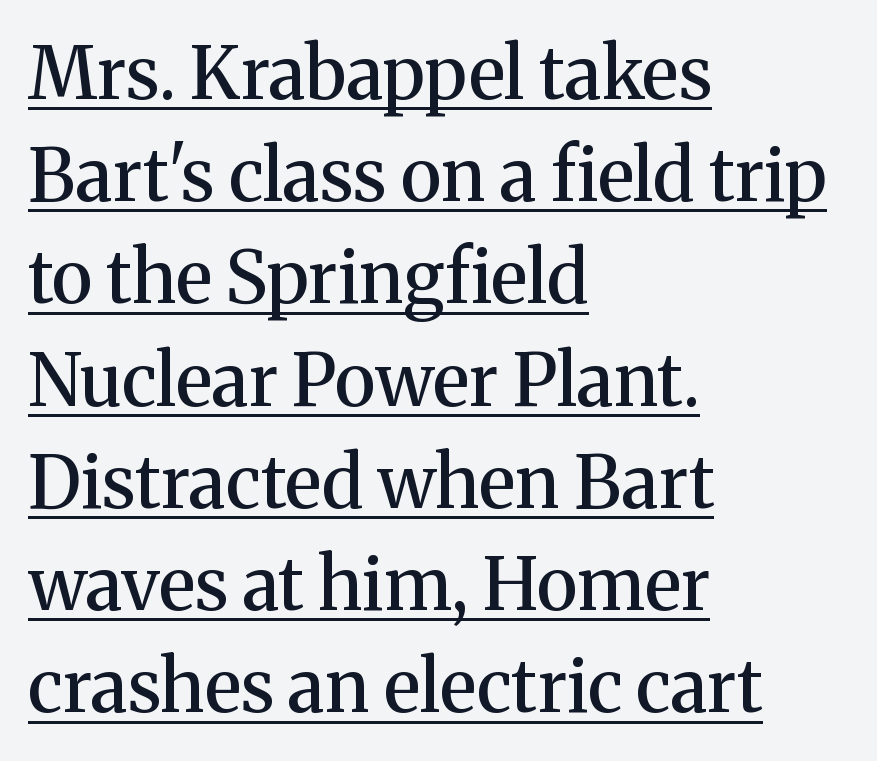
The glyphs in this specimen are seriffed. Horizontally, the lines are justified to the leading edge only. There is no visible air inserted between adjacent glyphs. Stroke thickness is moderately raised; the sample reads as semibold. A typesetter would call this leading conventional body-copy spacing.
